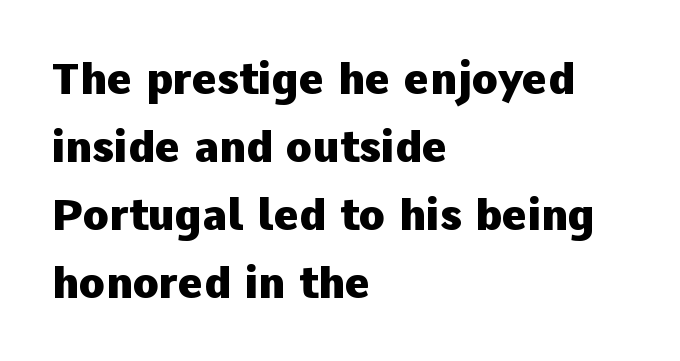
Character widths vary here, with narrow letters taking less room than wide ones. Standard letterfit; no display-style spreading of the glyphs. The rows are spaced the way most documents space them. Examine the stroke ends and you'll find no serifs.
